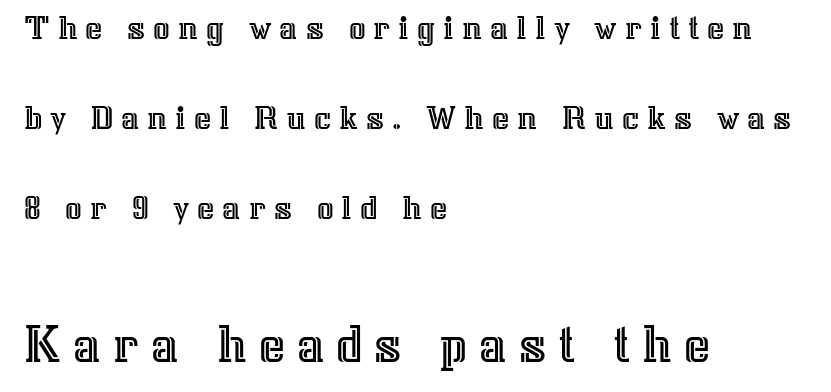
Q: Is the text italic (slanted)? A: No, it is upright.
Q: Is the text underlined? A: No.
Q: How is the paragraph aligned? A: Left-aligned.
Q: Is the spacing between letters normal or unusually wide? A: Unusually wide.
Q: Is the spacing between lines tight, normal or loose? A: Loose.
Q: Which block of text is set in a larger size, the first (top) or the second (bottom)? A: The second (bottom) one.
Q: Width (condensed, normal, or wide)? A: Normal.
Q: x-height? A: Medium.
Q: Monospaced? A: No.
